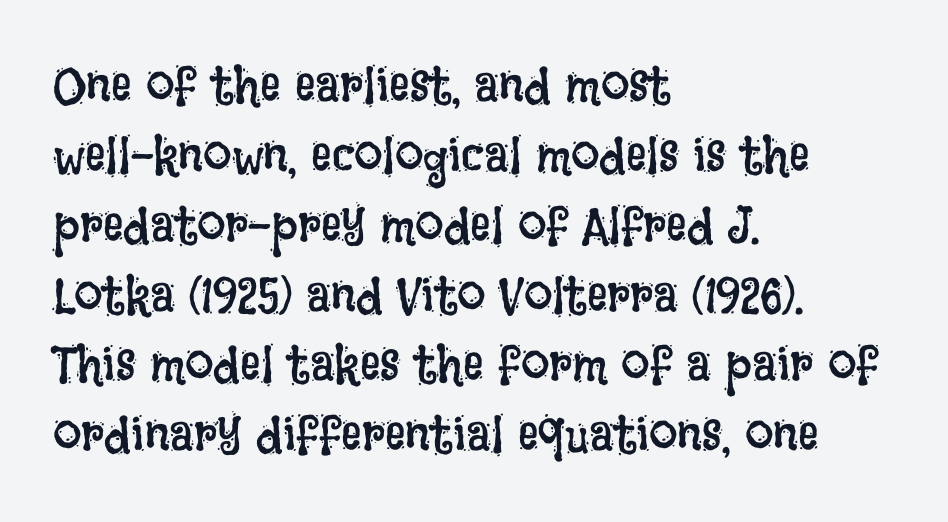
Successive baselines arrive at the customary interval. You could call the tracking neutral — neither tight nor loose. Posture: vertical. Looks like regular typesetting: each glyph gets only the width it needs. The weight tops out at a normal text grade.
